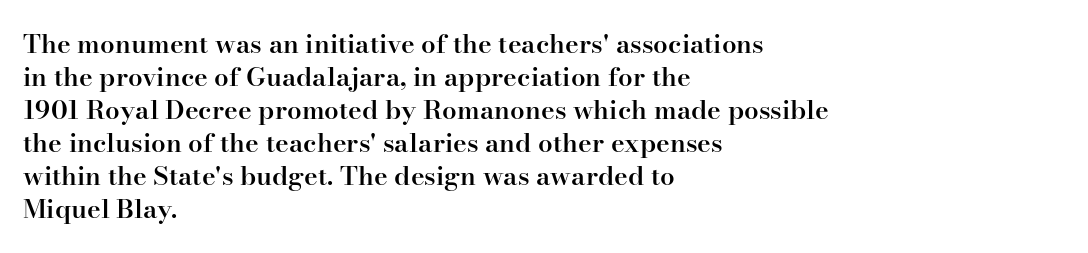
The image shows 26 px text type, upright; set left-aligned, normal line spacing (1.27x), normal letter spacing, not underlined.
